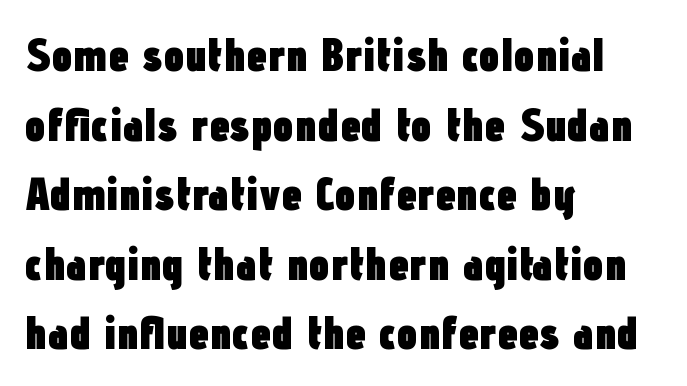
Q: Is the text bold? A: Yes.
Q: Is the text italic (slanted)? A: No, it is upright.
Q: Is the typeface a serif or a sans-serif typeface? A: Sans-serif.
Q: Is the text underlined? A: No.
Q: How is the paragraph aligned? A: Left-aligned.
Q: Is the spacing between letters normal or unusually wide? A: Normal.
Q: Is the spacing between lines tight, normal or loose? A: Normal.
Q: Width (condensed, normal, or wide)? A: Condensed.
Q: Stroke contrast? A: Low.
Q: x-height? A: Medium.
Q: Monospaced? A: No.
